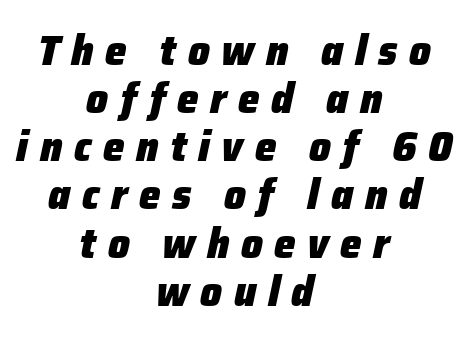
{"italic": "yes", "lean": "right", "slant_degrees": 12, "bold": "yes", "weight": "heavy", "width": "normal", "stroke_contrast": "low", "x_height": "medium", "monospaced": "no", "underline": "no", "align": "center", "line_spacing": "tight", "line_spacing_ratio": 1.12, "letter_spacing": "wide", "letter_spacing_em": 0.27, "glyph_px": 43}
